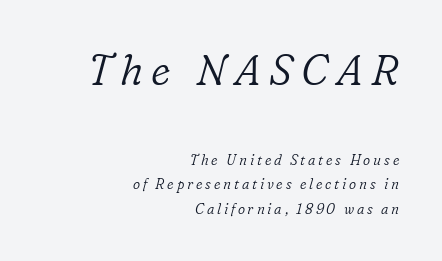
Q: Is the text bold? A: No.
Q: Is the text italic (slanted)? A: Yes, it leans right by about 16 degrees.
Q: Is the typeface a serif or a sans-serif typeface? A: Serif.
Q: Is the text underlined? A: No.
Q: How is the paragraph aligned? A: Right-aligned.
Q: Is the spacing between letters normal or unusually wide? A: Unusually wide.
Q: Which block of text is set in a larger size, the first (top) or the second (bottom)? A: The first (top) one.
Q: Width (condensed, normal, or wide)? A: Normal.
Q: Stroke contrast? A: Low.
Q: x-height? A: Medium.
Q: Monospaced? A: No.
